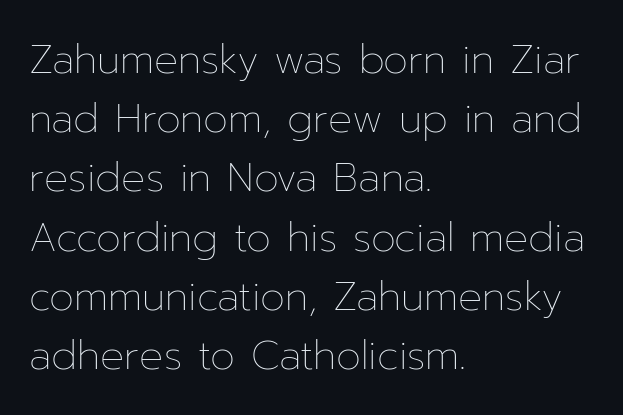
Q: Is the text bold? A: No.
Q: Is the text italic (slanted)? A: No, it is upright.
Q: Is the text underlined? A: No.
Q: How is the paragraph aligned? A: Left-aligned.
Q: Is the spacing between letters normal or unusually wide? A: Normal.
Q: Is the spacing between lines tight, normal or loose? A: Normal.
Q: Width (condensed, normal, or wide)? A: Normal.
Q: Stroke contrast? A: Low.
Q: x-height? A: Medium.
Q: Monospaced? A: No.
